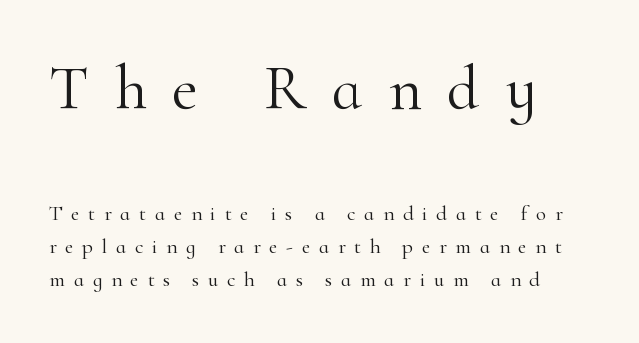
The image shows 63 px light serif type, upright; set normal line spacing (1.59x), unusually wide letter spacing (+0.41 em), not underlined; the first (top) block is 3.0x larger; high stroke contrast and a small x-height.
